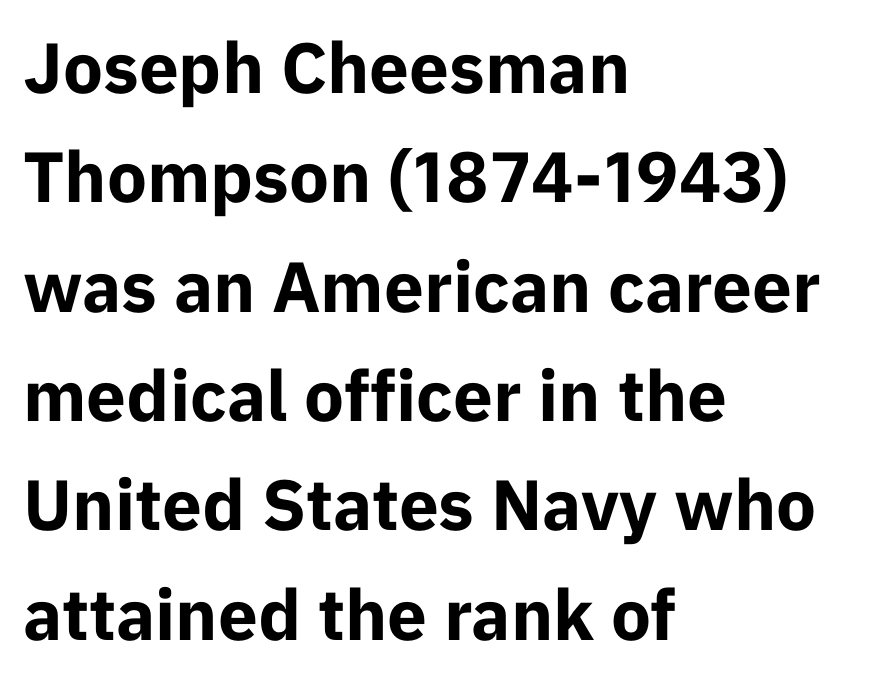
The image shows 71 px bold sans-serif type, upright; set left-aligned, normal line spacing (1.54x), normal letter spacing, not underlined; low stroke contrast and a medium x-height.
